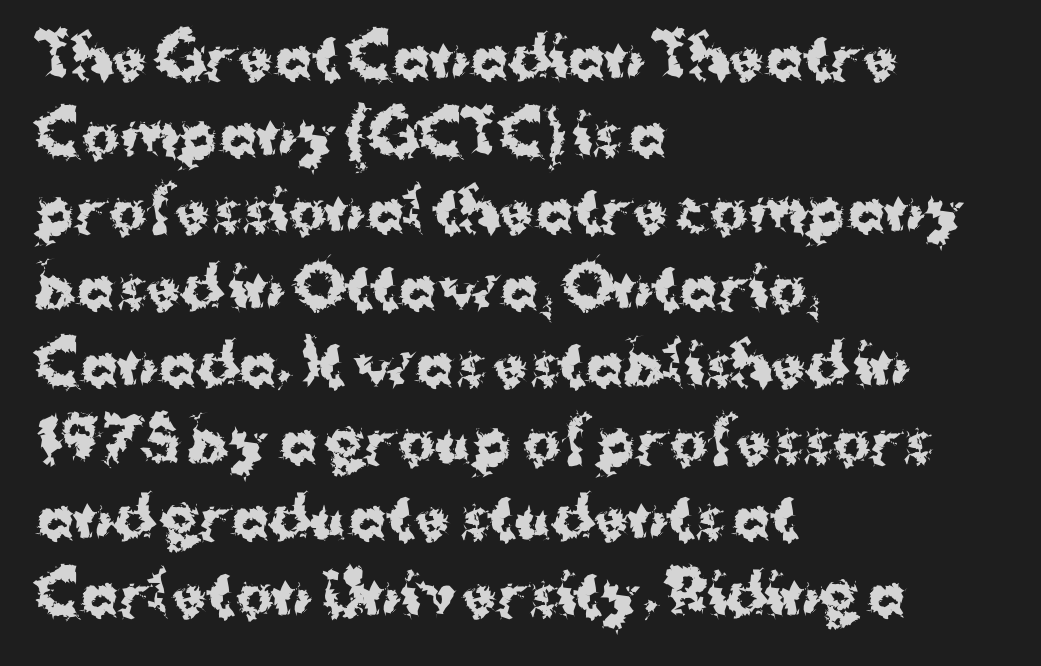
Q: Is the text bold? A: Yes.
Q: Is the text italic (slanted)? A: No, it is upright.
Q: Is the typeface a serif or a sans-serif typeface? A: Sans-serif.
Q: Is the text underlined? A: No.
Q: How is the paragraph aligned? A: Left-aligned.
Q: Is the spacing between letters normal or unusually wide? A: Normal.
Q: Is the spacing between lines tight, normal or loose? A: Normal.
Q: Width (condensed, normal, or wide)? A: Normal.
Q: Stroke contrast? A: Medium.
Q: x-height? A: Medium.
Q: Monospaced? A: No.
